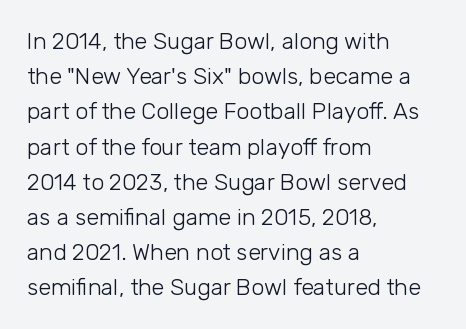
The image shows 23 px text type, upright; set left-aligned, normal line spacing (1.53x), normal letter spacing, not underlined.
